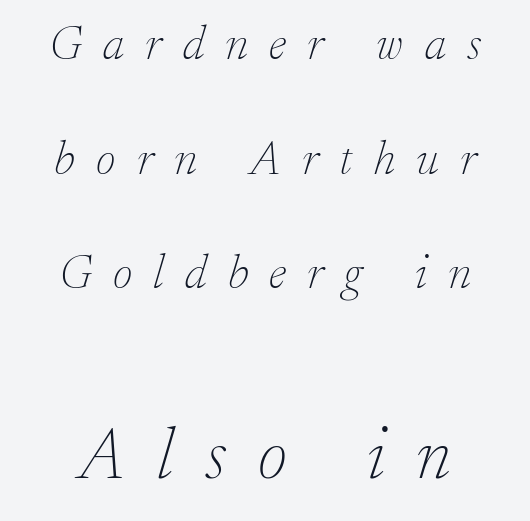
The image shows 72 px thin serif type, italic (leaning right); set loose line spacing (2.39x), unusually wide letter spacing (+0.44 em), not underlined; the second (bottom) block is 1.5x larger; low stroke contrast and a small x-height.
